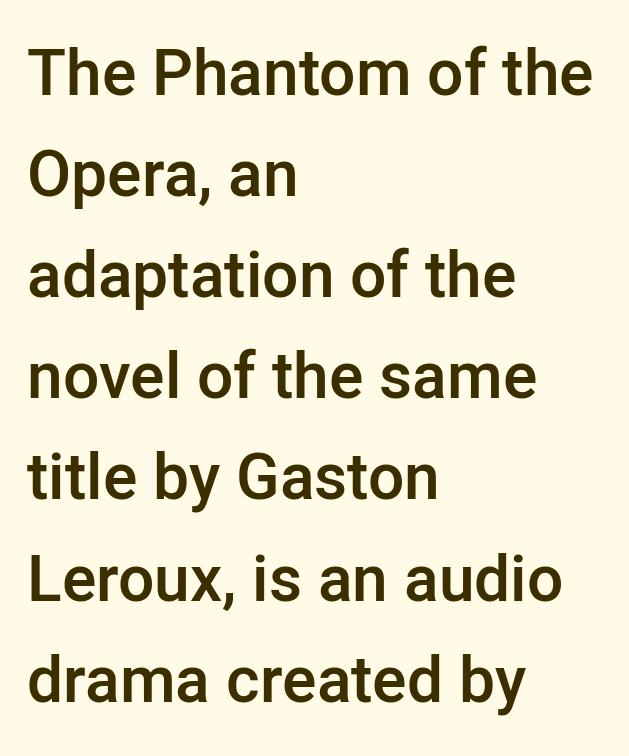
{"serif": "no", "italic": "no", "bold": "semi", "weight": "semibold", "width": "normal", "stroke_contrast": "low", "x_height": "medium", "monospaced": "no", "underline": "no", "align": "left", "line_spacing": "normal", "line_spacing_ratio": 1.58, "letter_spacing": "normal", "letter_spacing_em": 0.0, "glyph_px": 64}
